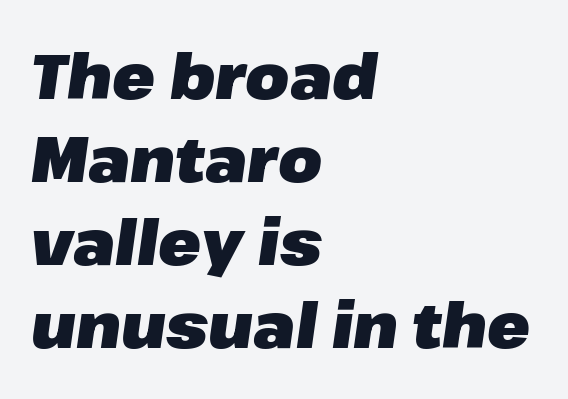
Honestly, there is no underline to notice here at all. The horizontal fit of the characters is conventional and even. Layout note: lines flush left. Notice how the stems are inclined rather than vertical — that's the hallmark of italics. A typesetter would call this proportional, since set widths differ per character. Pretty heavy lettering here — definitely bold.
